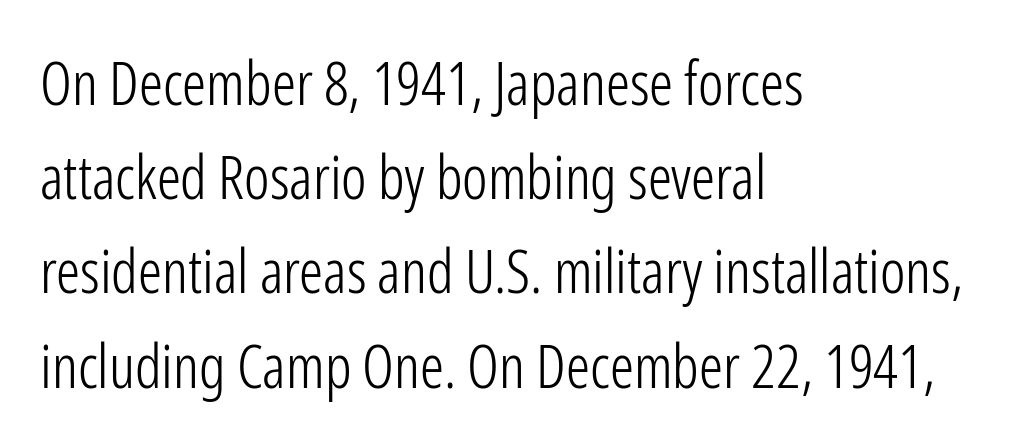
The image shows 60 px light, condensed sans-serif type, upright; set left-aligned, normal line spacing (1.57x), normal letter spacing, not underlined; low stroke contrast and a medium x-height.
